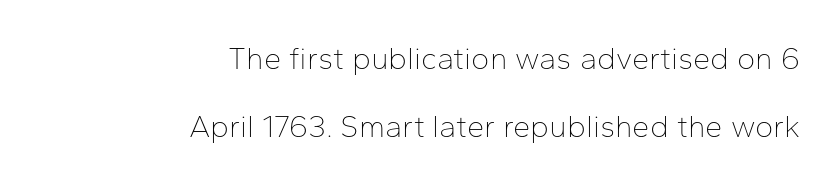
Q: Is the text bold? A: No.
Q: Is the text italic (slanted)? A: No, it is upright.
Q: Is the typeface a serif or a sans-serif typeface? A: Sans-serif.
Q: Is the text underlined? A: No.
Q: How is the paragraph aligned? A: Right-aligned.
Q: Is the spacing between letters normal or unusually wide? A: Normal.
Q: Is the spacing between lines tight, normal or loose? A: Loose.
Q: Width (condensed, normal, or wide)? A: Normal.
Q: Stroke contrast? A: Low.
Q: x-height? A: Medium.
Q: Monospaced? A: No.
